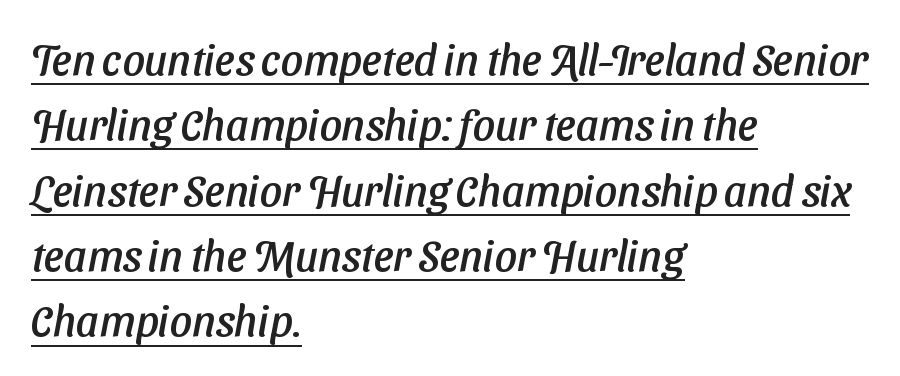
The image shows 43 px sans-serif type; set left-aligned, normal line spacing (1.52x), normal letter spacing, underlined; low stroke contrast and a medium x-height.
